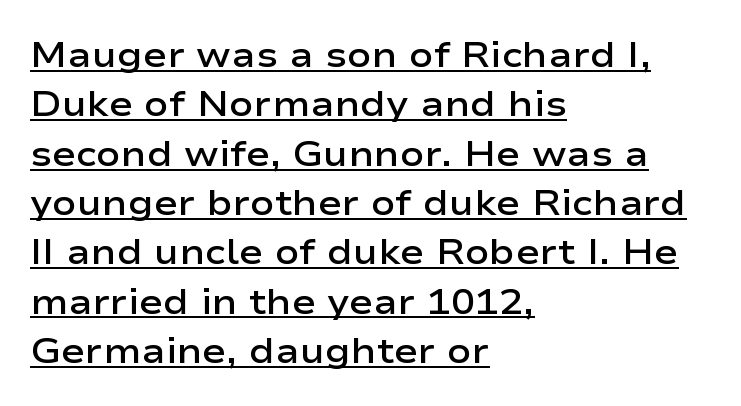
{"serif": "no", "italic": "no", "bold": "semi", "weight": "semibold", "width": "wide", "stroke_contrast": "low", "x_height": "medium", "monospaced": "no", "underline": "yes", "align": "left", "line_spacing": "normal", "line_spacing_ratio": 1.37, "letter_spacing": "normal", "letter_spacing_em": 0.0, "glyph_px": 36}
